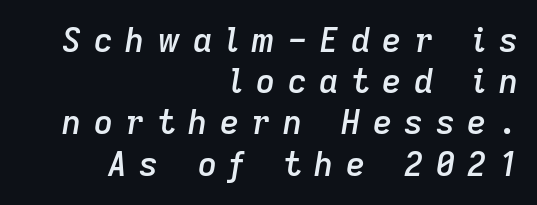
The image shows 33 px semibold type, italic (leaning right); set right-aligned, normal line spacing (1.25x), unusually wide letter spacing (+0.38 em), not underlined; low stroke contrast and a medium x-height.
